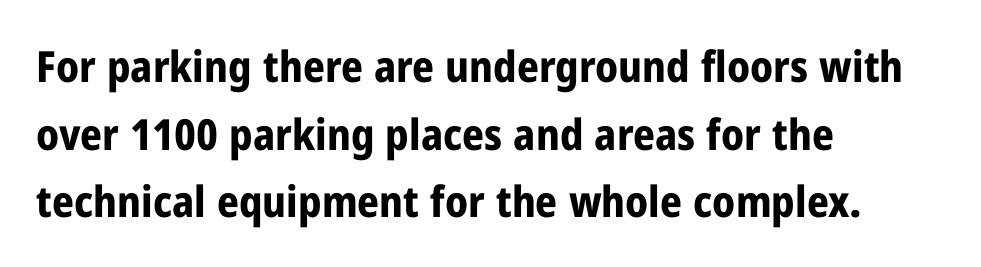
The image shows 43 px bold, condensed sans-serif type, upright; set left-aligned, normal line spacing (1.57x), normal letter spacing, not underlined; low stroke contrast and a medium x-height.
